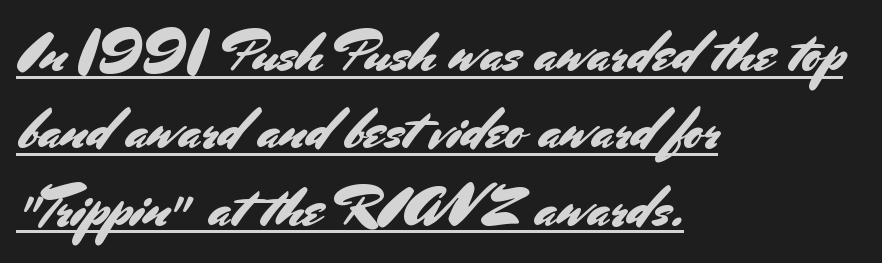
{"serif": "no", "width": "normal", "stroke_contrast": "medium", "x_height": "small", "monospaced": "no", "underline": "yes", "align": "left", "line_spacing": "normal", "line_spacing_ratio": 1.38, "letter_spacing": "normal", "letter_spacing_em": 0.0, "glyph_px": 56}
